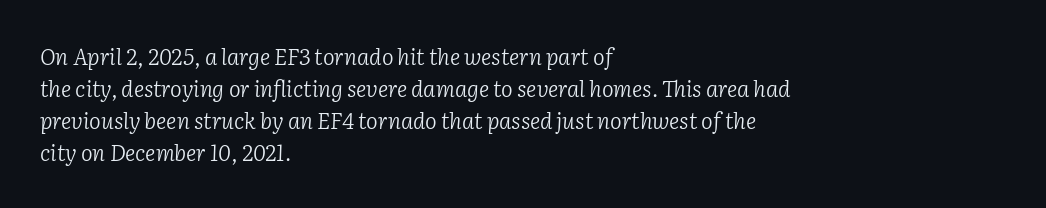
The image shows 22 px text type, italic (leaning right); set left-aligned, normal line spacing (1.46x), normal letter spacing, not underlined.
